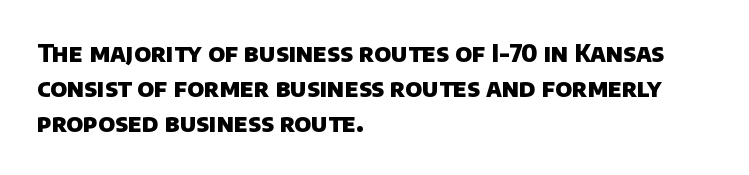
Q: Is the text bold? A: Yes.
Q: Is the text underlined? A: No.
Q: How is the paragraph aligned? A: Left-aligned.
Q: Is the spacing between letters normal or unusually wide? A: Normal.
Q: Is the spacing between lines tight, normal or loose? A: Normal.
